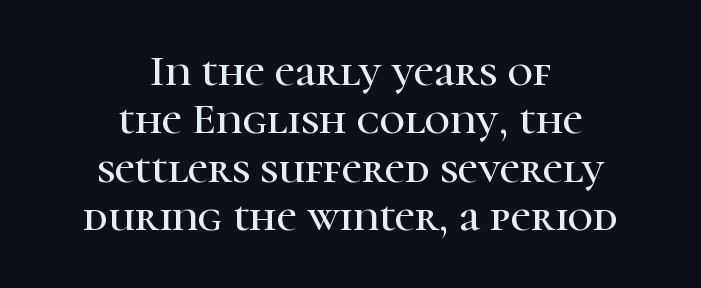
The image shows 44 px serif type, upright; set centered, tight line spacing (1.1x), normal letter spacing, not underlined; high stroke contrast and a medium x-height.
